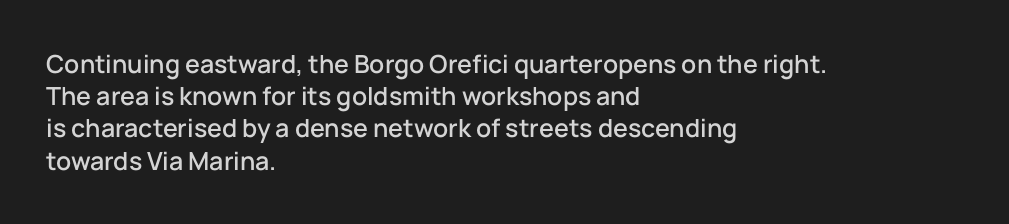
The image shows 25 px text type, upright; set left-aligned, normal line spacing (1.29x), normal letter spacing, not underlined.
